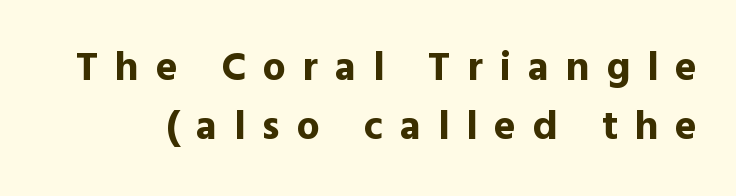
{"serif": "no", "italic": "no", "bold": "yes", "weight": "bold", "width": "normal", "x_height": "medium", "monospaced": "no", "underline": "no", "line_spacing": "normal", "line_spacing_ratio": 1.44, "letter_spacing": "wide", "letter_spacing_em": 0.41, "glyph_px": 41}
